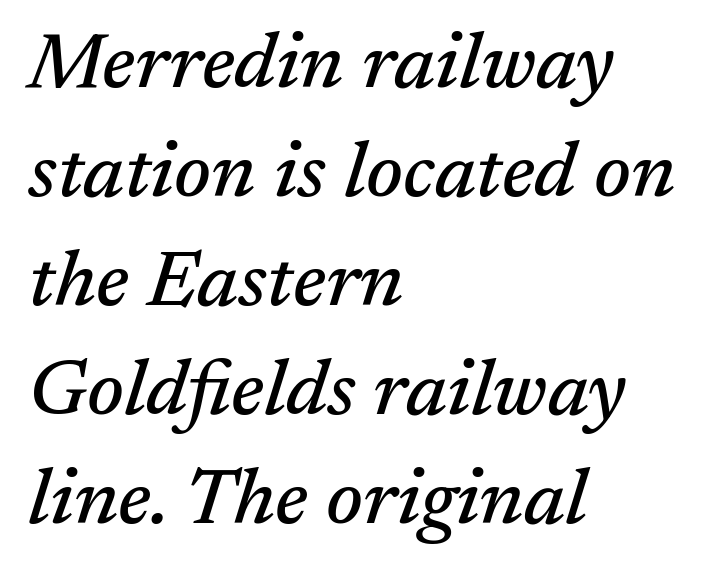
The image shows 79 px serif type, italic (leaning right); set left-aligned, normal line spacing (1.38x), normal letter spacing, not underlined; medium stroke contrast and a medium x-height.
